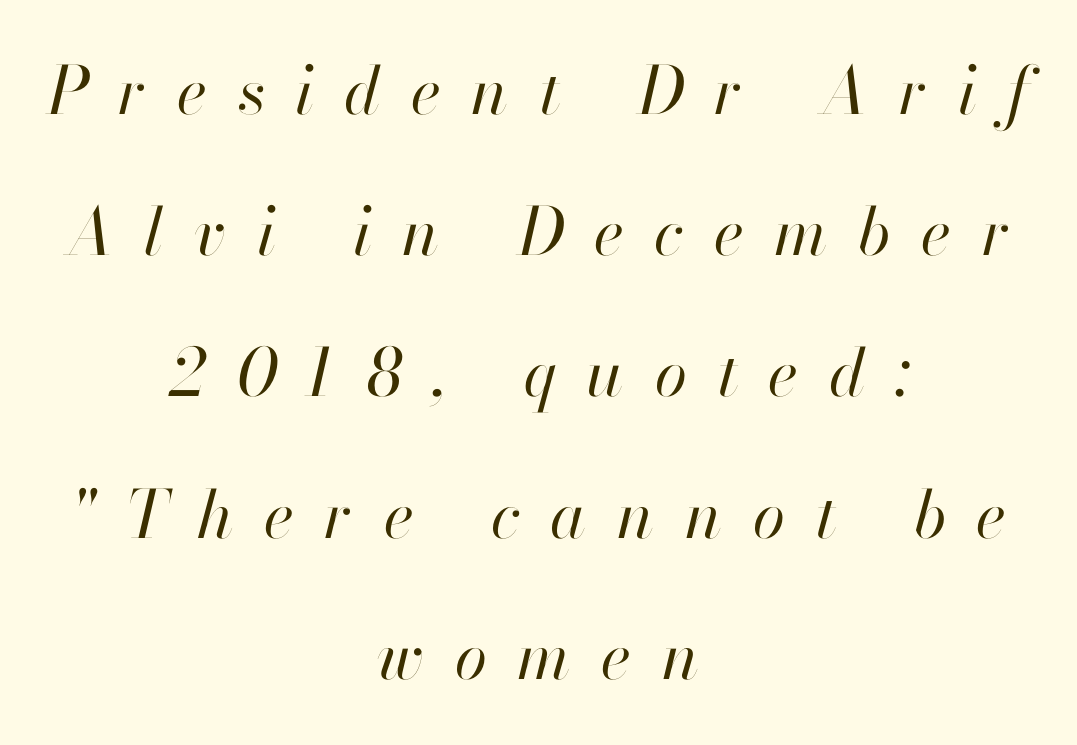
Plain, unruled lines of type. Character widths vary here, with narrow letters taking less room than wide ones. Spacing between characters has been opened up far beyond the box default. Airy leading. The passage shown leans; its letterforms are oblique.
